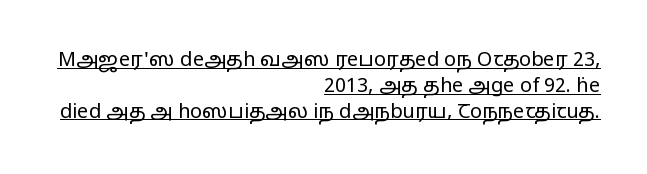
{"italic": "no", "bold": "no", "underline": "yes", "align": "right", "line_spacing": "normal", "line_spacing_ratio": 1.29, "letter_spacing": "normal", "letter_spacing_em": 0.0, "glyph_px": 20}
